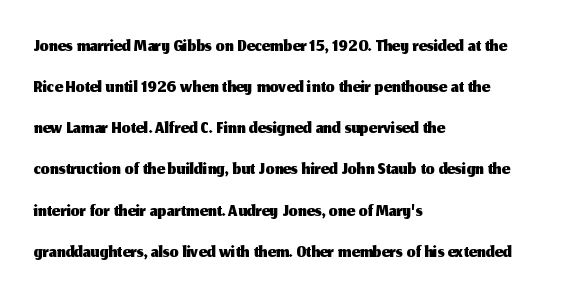
Horizontal bands of white between lines are of average thickness. Notice how the stems are strictly vertical — no italics here. Each letter keeps its own natural width here, so spacing adapts to shape. Typeset ragged right — the left edge is the straight one.
